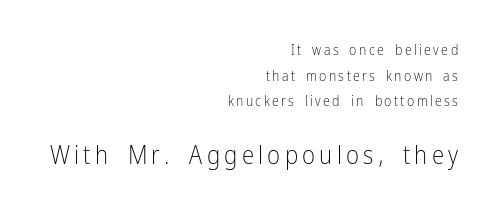
Nobody drew a line under any word here. The lettering stays uniformly vertical, giving the passage a roman look. The composition opens small and finishes big. The characters are drawn with everyday or finer stroke widths. The rag falls on the left side of this text block.
